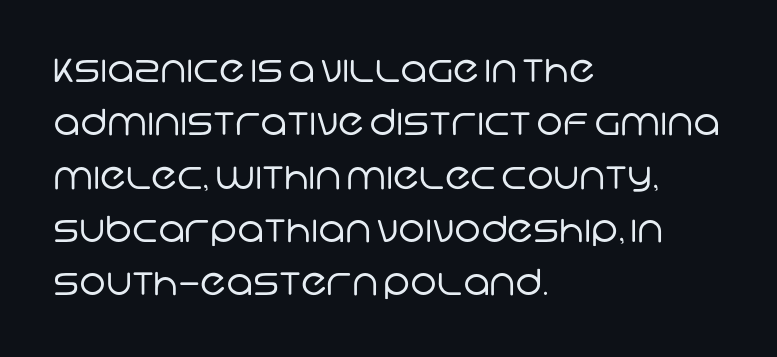
The image shows 36 px regular-weight sans-serif type; set left-aligned, normal line spacing (1.48x), normal letter spacing, not underlined; low stroke contrast and a large x-height.
